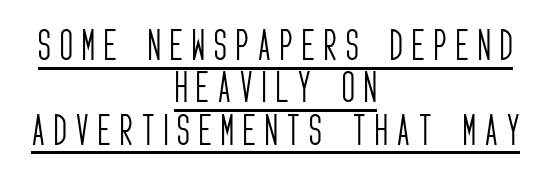
Typographically, this falls in the sans-serif category. How are the letters spaced? Widely, with obvious added tracking. The paragraph shown floats in the horizontal middle. Stroke mass is kept to a normal reading level or below. Decoration check: the copy is underlined.
